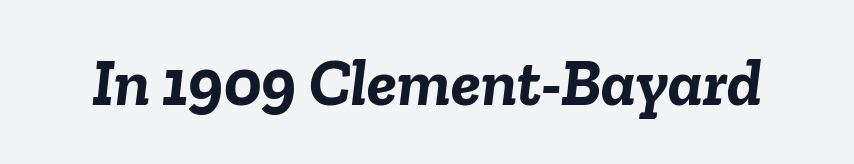
Glyph-to-glyph distance matches everyday printed text. Pretty heavy lettering here — definitely bold. Every character sits at an angle, as italics do. Looks like regular typesetting: each glyph gets only the width it needs.
